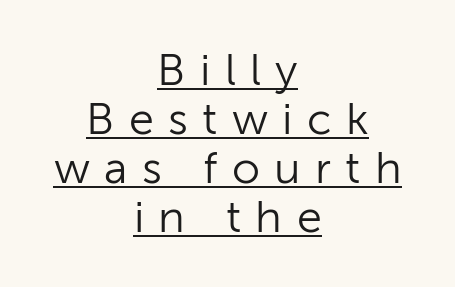
The image shows 45 px light sans-serif type, upright; set centered, tight line spacing (1.09x), unusually wide letter spacing (+0.32 em), underlined; low stroke contrast and a medium x-height.
